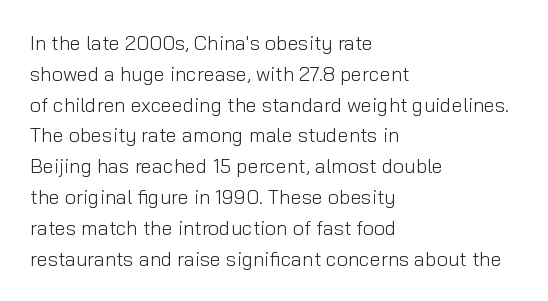
Unmarked baselines from the first word to the last. Between one letter and the next there's only the usual sliver of space. Left-aligned paragraph, ragged on the right. Compared with typical paragraphs, the rows here are spaced about the same. It's the straight-up-and-down kind of type.
